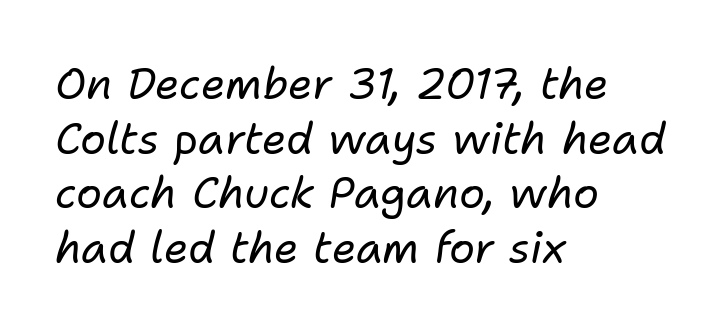
Letters rest on an invisible, unmarked baseline. Looking at the ascenders, they clearly lean. Is the stroke heavy? The answer is a plain regular-or-lighter. This rendering leaves character spacing at its baseline value. This sample has the flowing, uneven cadence of proportional lettering.
